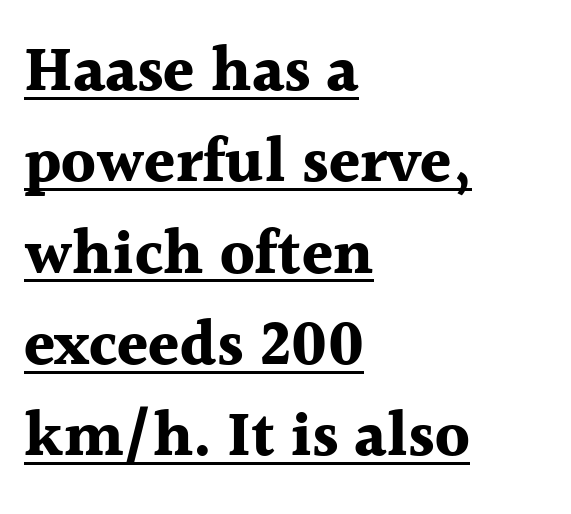
Q: Is the text bold? A: Yes.
Q: Is the text italic (slanted)? A: No, it is upright.
Q: Is the typeface a serif or a sans-serif typeface? A: Serif.
Q: Is the text underlined? A: Yes.
Q: How is the paragraph aligned? A: Left-aligned.
Q: Is the spacing between letters normal or unusually wide? A: Normal.
Q: Is the spacing between lines tight, normal or loose? A: Normal.
Q: Width (condensed, normal, or wide)? A: Normal.
Q: x-height? A: Medium.
Q: Monospaced? A: No.
